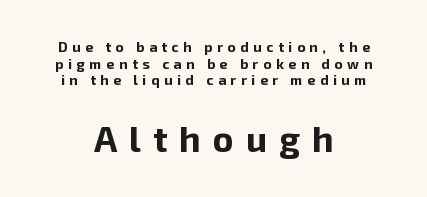
In CSS terms this would be text-align: center. Do the characters align in a grid? No, the font is proportional. The font's upright variant was chosen for this text. The characters look thick and weighty, a clear bold.
